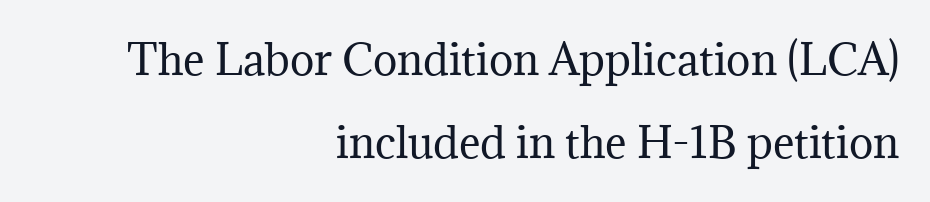
Is this a fixed-width face? No — the glyphs have proportional, varying widths. Between one letter and the next there's only the usual sliver of space. Does the lettering tilt? It doesn't — this is upright. The strokes are not fattened; the text isn't bold. Look at the bottom of the vertical strokes: they flare into serifs here.
